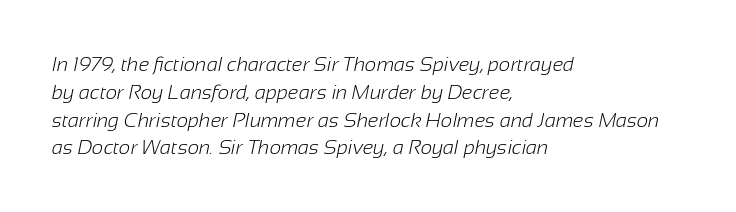
Q: Is the text bold? A: No.
Q: Is the text underlined? A: No.
Q: How is the paragraph aligned? A: Left-aligned.
Q: Is the spacing between letters normal or unusually wide? A: Normal.
Q: Is the spacing between lines tight, normal or loose? A: Normal.
